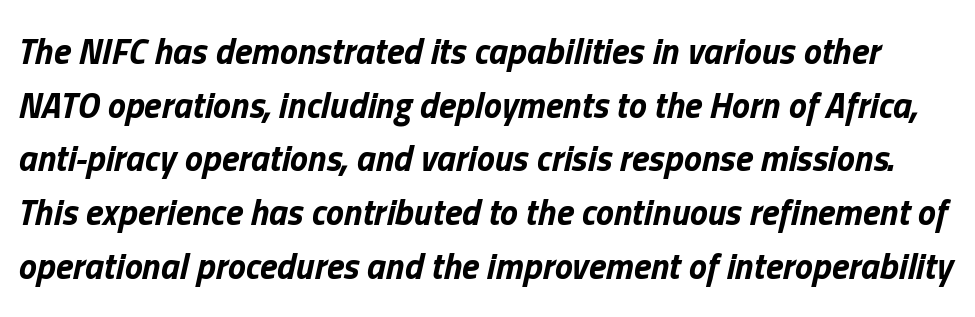
The line texture is even and compact thanks to regular tracking. The words here are not underlined. These lines carry a lot of weight — the face is fully bold. The passage shown stacks its lines at a standard gap.
